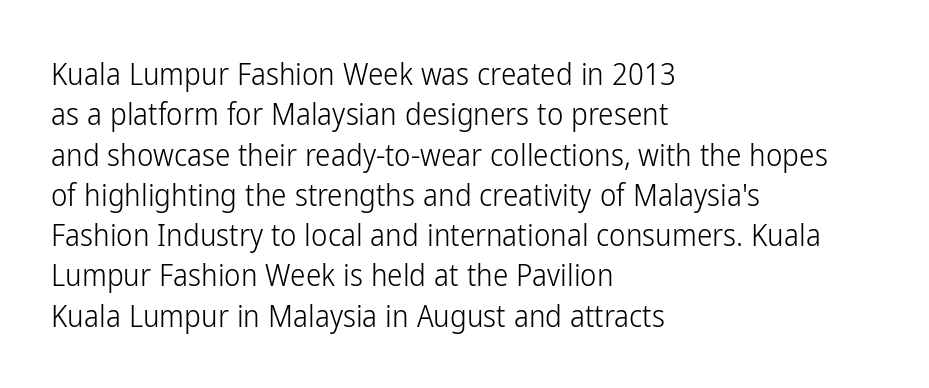
{"serif": "no", "italic": "no", "bold": "no", "weight": "light", "width": "condensed", "stroke_contrast": "low", "x_height": "medium", "monospaced": "no", "underline": "no", "align": "left", "line_spacing": "normal", "line_spacing_ratio": 1.3, "letter_spacing": "normal", "letter_spacing_em": 0.0, "glyph_px": 31}
